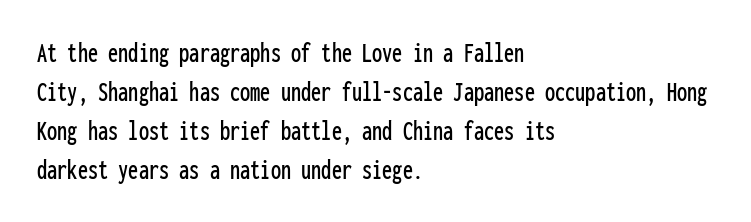
{"serif": "no", "italic": "no", "width": "condensed", "stroke_contrast": "low", "x_height": "medium", "monospaced": "yes", "underline": "no", "align": "left", "line_spacing": "normal", "line_spacing_ratio": 1.34, "letter_spacing": "normal", "letter_spacing_em": 0.0, "glyph_px": 29}
